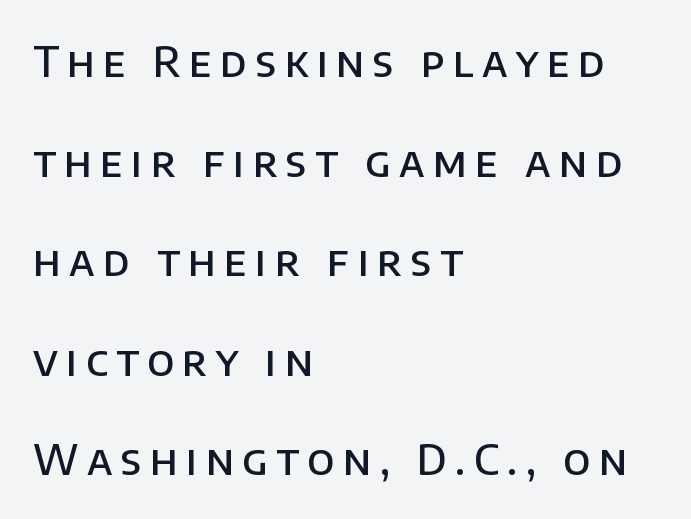
The image shows 42 px semibold sans-serif type, upright; set left-aligned, loose line spacing (2.37x), unusually wide letter spacing (+0.2 em), not underlined; low stroke contrast and a large x-height.
